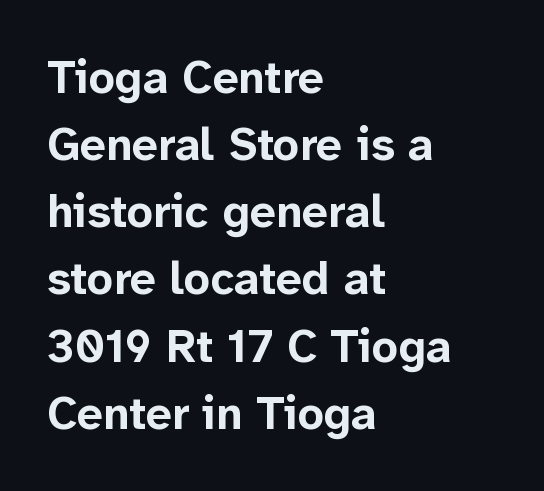
The image shows 46 px bold sans-serif type, upright; set left-aligned, normal line spacing (1.46x), normal letter spacing, not underlined; low stroke contrast and a medium x-height.
